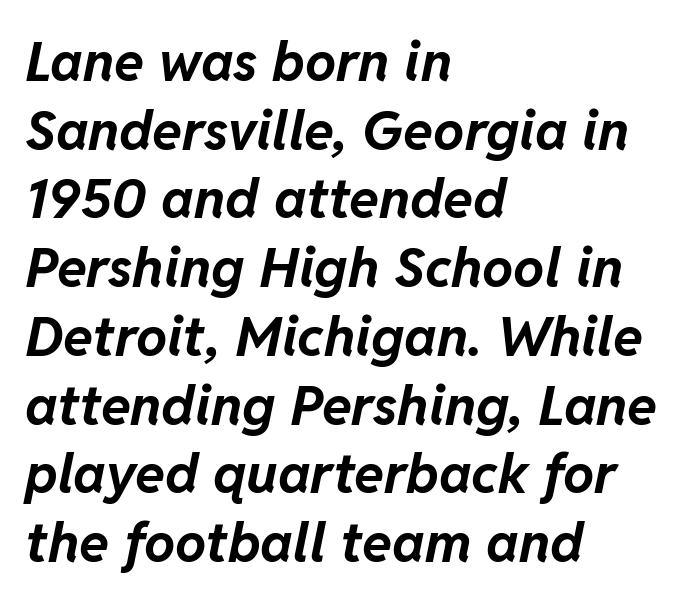
Q: Is the text bold? A: Yes.
Q: Is the text italic (slanted)? A: Yes, it leans right by about 11 degrees.
Q: Is the text underlined? A: No.
Q: How is the paragraph aligned? A: Left-aligned.
Q: Is the spacing between letters normal or unusually wide? A: Normal.
Q: Is the spacing between lines tight, normal or loose? A: Normal.
Q: Width (condensed, normal, or wide)? A: Normal.
Q: Stroke contrast? A: Low.
Q: x-height? A: Medium.
Q: Monospaced? A: No.
